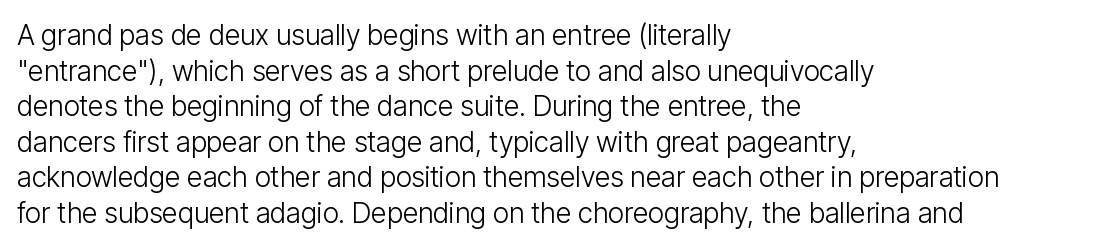
The image shows 28 px light, condensed sans-serif type, upright; set left-aligned, normal line spacing (1.27x), normal letter spacing, not underlined; low stroke contrast and a medium x-height.
